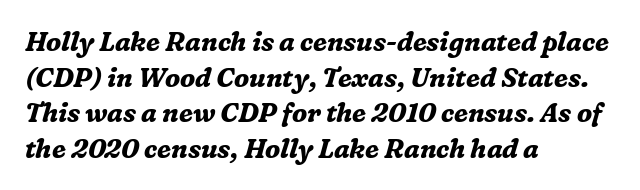
The image shows 26 px bold type, italic (leaning right); set left-aligned, normal line spacing (1.37x), normal letter spacing, not underlined.
